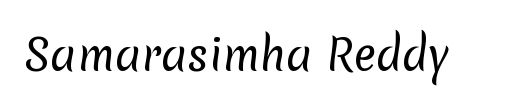
The image shows 42 px regular-weight sans-serif type; set normal letter spacing, not underlined; low stroke contrast and a medium x-height.
